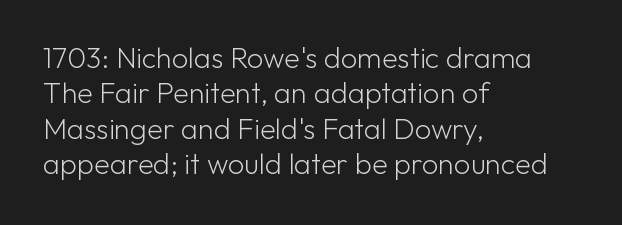
Q: Is the text bold? A: No.
Q: Is the text italic (slanted)? A: No, it is upright.
Q: Is the typeface a serif or a sans-serif typeface? A: Sans-serif.
Q: Is the text underlined? A: No.
Q: How is the paragraph aligned? A: Left-aligned.
Q: Is the spacing between letters normal or unusually wide? A: Normal.
Q: Width (condensed, normal, or wide)? A: Normal.
Q: Stroke contrast? A: Low.
Q: x-height? A: Medium.
Q: Monospaced? A: No.
